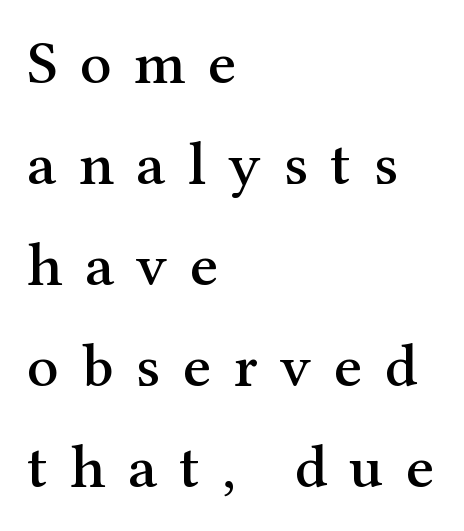
The image shows 62 px serif type, upright; set left-aligned, normal line spacing (1.63x), unusually wide letter spacing (+0.36 em), not underlined; medium stroke contrast and a medium x-height.
